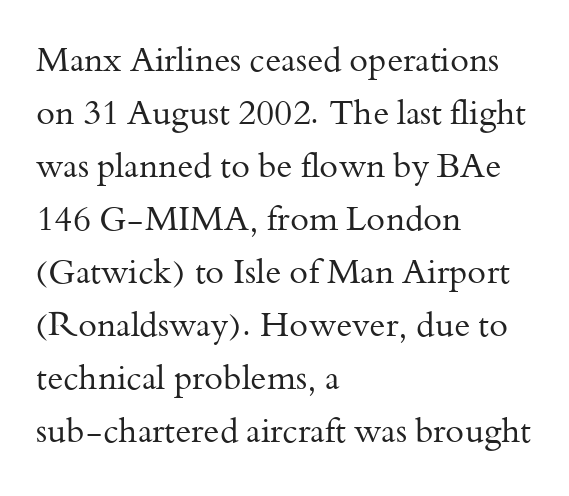
A normal amount of white space separates one row of letters from the next. A serif font was chosen for this passage. Beneath every word, the page is bare. This sample uses plain, unmodified letter spacing.
